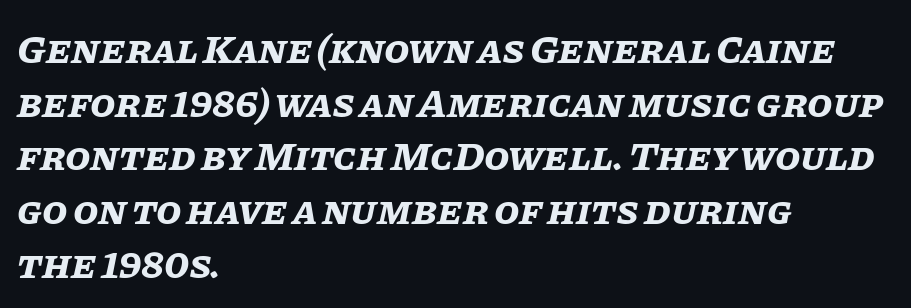
The image shows 41 px bold type, italic (leaning right); set left-aligned, normal line spacing (1.31x), normal letter spacing, not underlined; low stroke contrast and a large x-height.
